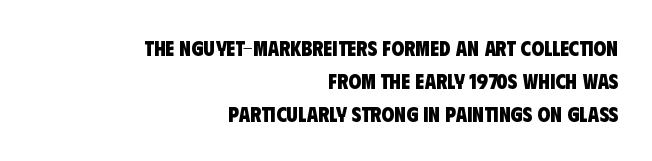
The image shows 21 px bold type; set right-aligned, normal line spacing (1.57x), normal letter spacing, not underlined.
